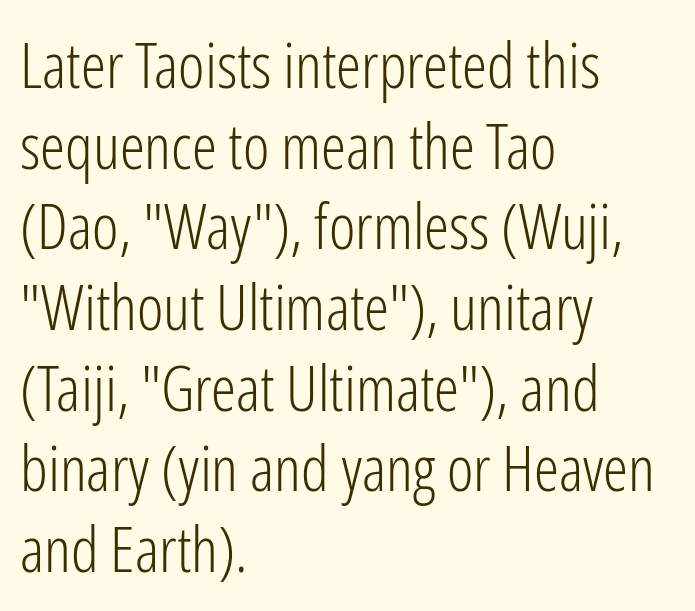
Q: Is the text bold? A: No.
Q: Is the text italic (slanted)? A: No, it is upright.
Q: Is the typeface a serif or a sans-serif typeface? A: Sans-serif.
Q: Is the text underlined? A: No.
Q: How is the paragraph aligned? A: Left-aligned.
Q: Is the spacing between letters normal or unusually wide? A: Normal.
Q: Is the spacing between lines tight, normal or loose? A: Normal.
Q: Width (condensed, normal, or wide)? A: Condensed.
Q: Stroke contrast? A: Low.
Q: x-height? A: Medium.
Q: Monospaced? A: No.
